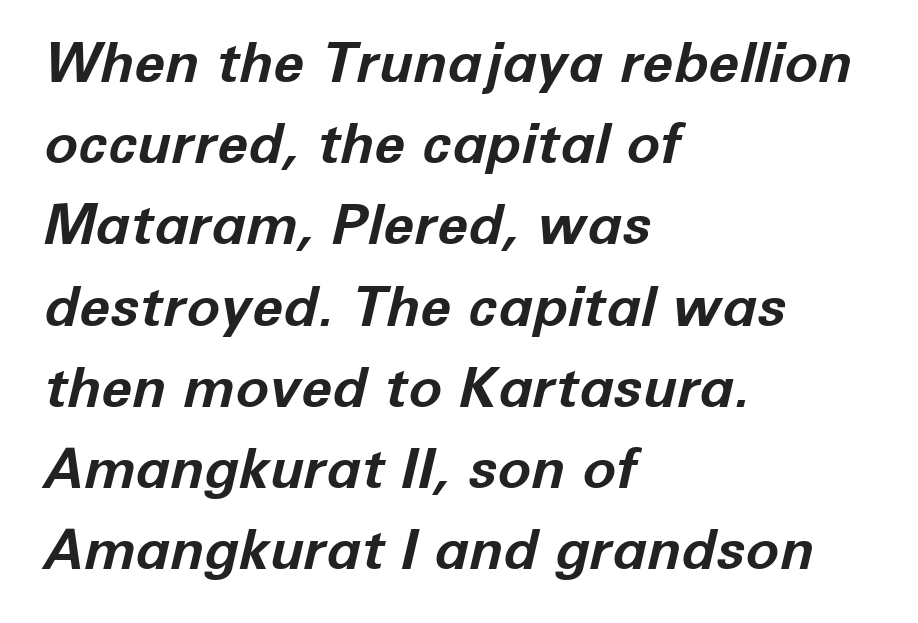
Successive baselines arrive at the customary interval. Underline: absent. Notice how the passage keeps a crisp vertical edge on the left only. This sample has the flowing, uneven cadence of proportional lettering. Strong, thick strokes mark this as bold type.
